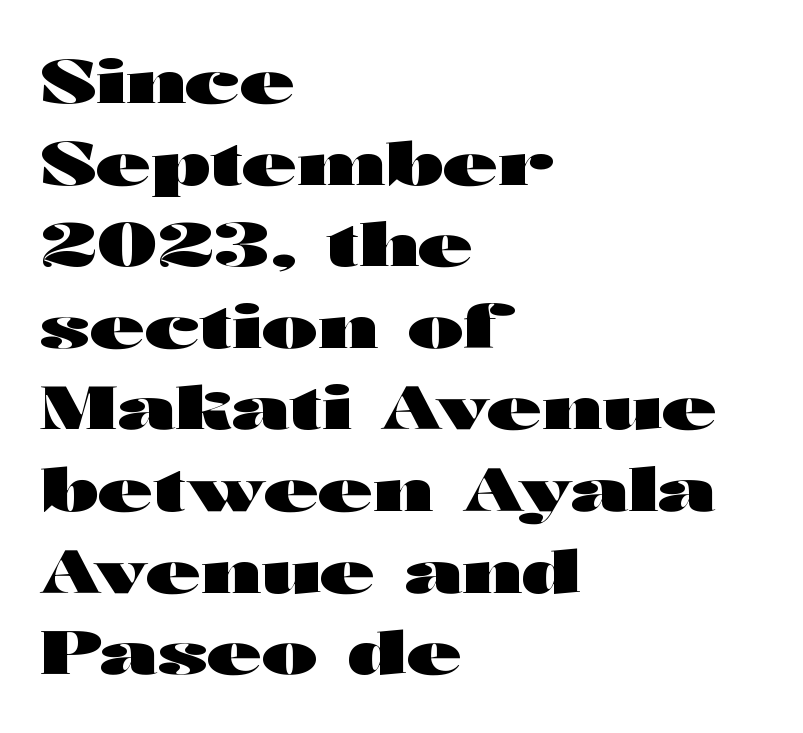
The image shows 60 px heavy, wide type, upright; set left-aligned, normal line spacing (1.36x), normal letter spacing, not underlined; high stroke contrast and a medium x-height.
